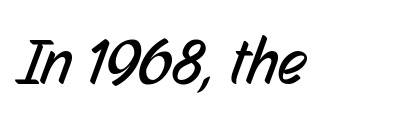
Q: Is the text bold? A: No.
Q: Is the typeface a serif or a sans-serif typeface? A: Sans-serif.
Q: Is the text underlined? A: No.
Q: Is the spacing between letters normal or unusually wide? A: Normal.
Q: Width (condensed, normal, or wide)? A: Condensed.
Q: Stroke contrast? A: Low.
Q: x-height? A: Medium.
Q: Monospaced? A: No.
